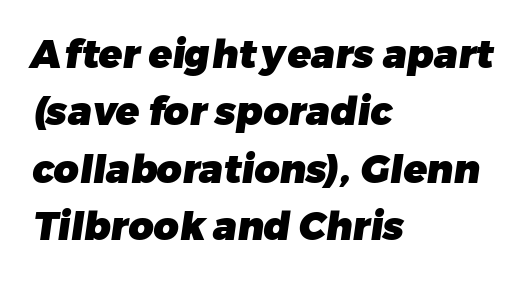
Caption: standard tracking, unaltered. Summary of vertical rhythm: regular, with standard interline spacing. This rendering uses left alignment, leaving the right contour irregular. The glyphs are unaccompanied by any horizontal stroke below them. Plenty of ink on the page — the face is bold. Looks like regular typesetting: each glyph gets only the width it needs.
